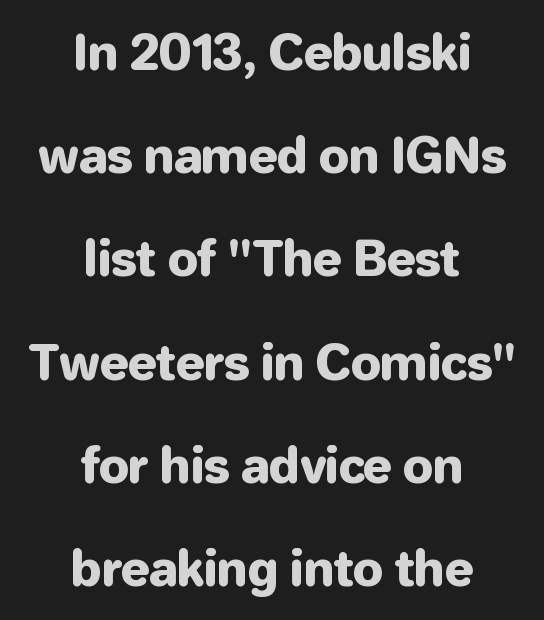
Does the copy run flush right? No — it is centered line by line. This sample trades compactness for vertical openness between lines. The text was rendered using a sans face with plain stroke endings. Lines of text with bare space underneath. Does extra space separate the letters? No, they use regular spacing. You can tell it's not italic because the verticals are truly vertical.
